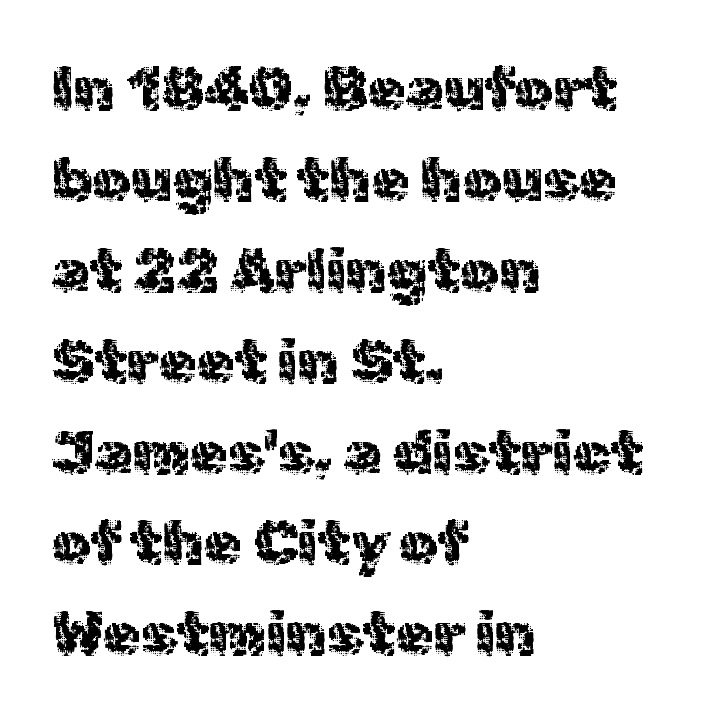
Q: Is the text italic (slanted)? A: No, it is upright.
Q: Is the typeface a serif or a sans-serif typeface? A: Sans-serif.
Q: Is the text underlined? A: No.
Q: How is the paragraph aligned? A: Left-aligned.
Q: Is the spacing between letters normal or unusually wide? A: Normal.
Q: Is the spacing between lines tight, normal or loose? A: Normal.
Q: Width (condensed, normal, or wide)? A: Normal.
Q: x-height? A: Medium.
Q: Monospaced? A: No.
